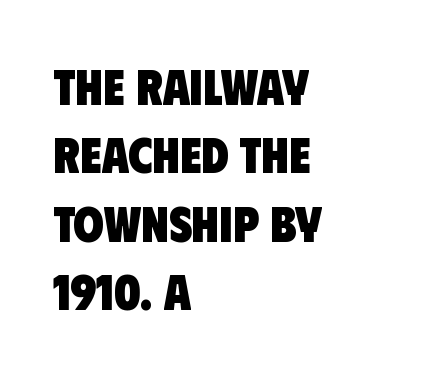
Line starts are locked; line ends wander. Each letter keeps its own natural width here, so spacing adapts to shape. Caption: bold face, heavy strokes. The designer left line spacing at the default. Observe the ordinary spacing: letters are neighbours, not strangers. The passage shown is typeset with a sans-serif family.
